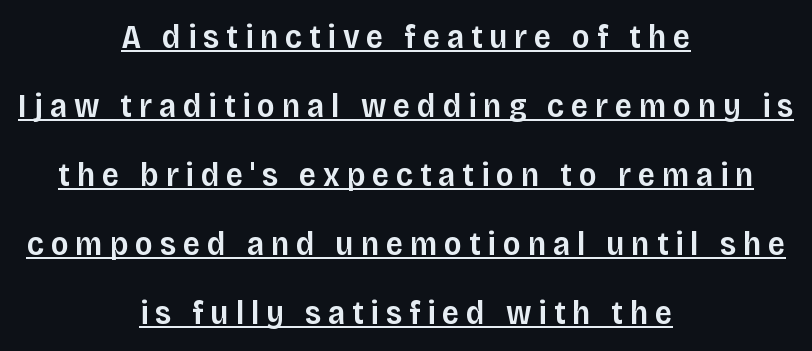
The image shows 34 px semibold sans-serif type, upright; set centered, loose line spacing (2.03x), unusually wide letter spacing (+0.2 em), underlined; low stroke contrast and a large x-height.
